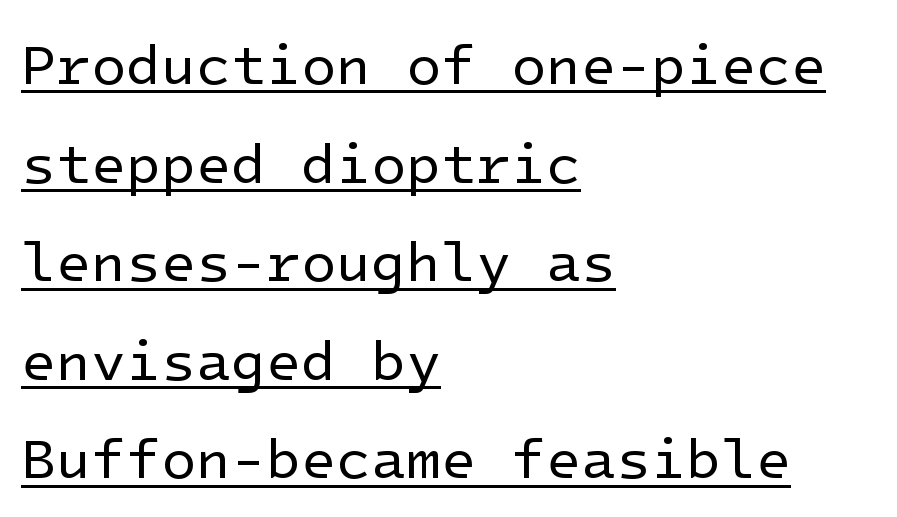
Q: Is the text bold? A: No.
Q: Is the text italic (slanted)? A: No, it is upright.
Q: Is the typeface a serif or a sans-serif typeface? A: Sans-serif.
Q: Is the text underlined? A: Yes.
Q: How is the paragraph aligned? A: Left-aligned.
Q: Is the spacing between letters normal or unusually wide? A: Normal.
Q: Width (condensed, normal, or wide)? A: Normal.
Q: Stroke contrast? A: Low.
Q: x-height? A: Medium.
